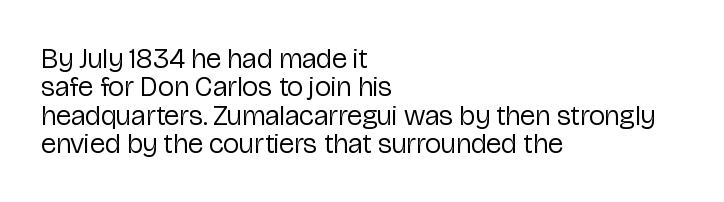
{"serif": "no", "italic": "no", "bold": "no", "weight": "regular", "width": "normal", "stroke_contrast": "low", "x_height": "medium", "monospaced": "no", "underline": "no", "align": "left", "line_spacing": "tight", "line_spacing_ratio": 1.01, "letter_spacing": "normal", "letter_spacing_em": 0.0, "glyph_px": 28}
